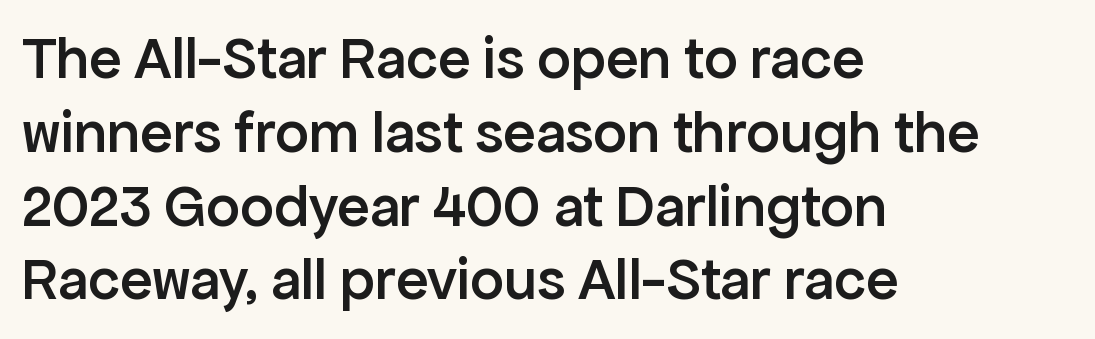
{"serif": "no", "italic": "no", "bold": "semi", "weight": "semibold", "width": "normal", "stroke_contrast": "low", "x_height": "medium", "monospaced": "no", "underline": "no", "align": "left", "line_spacing_ratio": 1.23, "letter_spacing": "normal", "letter_spacing_em": 0.0, "glyph_px": 60}
